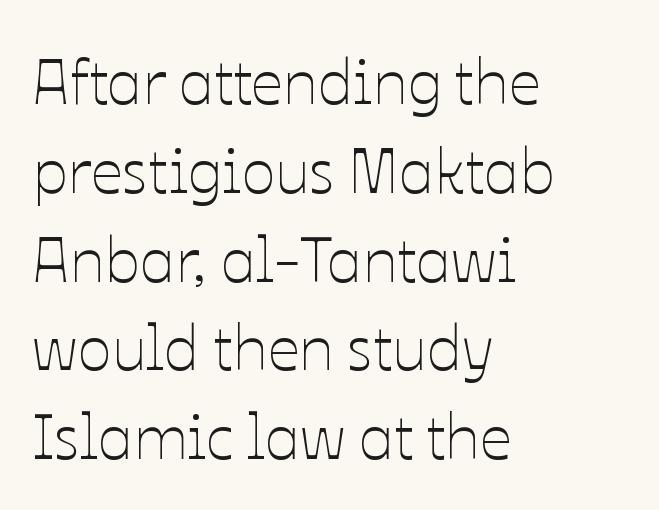
The image shows 63 px thin type, upright; set left-aligned, normal line spacing (1.41x), normal letter spacing, not underlined; low stroke contrast and a medium x-height.
